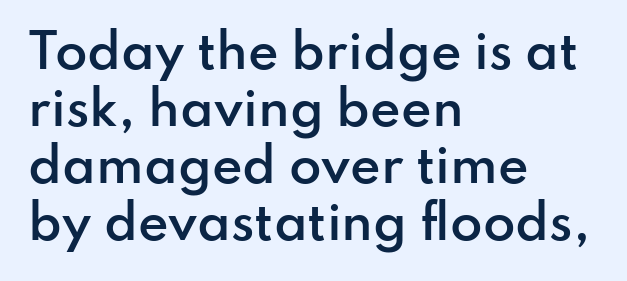
Lines of text with bare space underneath. Italic: no, the glyphs are upright roman. How heavy is the stroke? Medium-heavy — a semibold, shy of bold. Here the designer chose a conventional face with non-uniform glyph widths. Horizontally, the lines are justified to the leading edge only.
